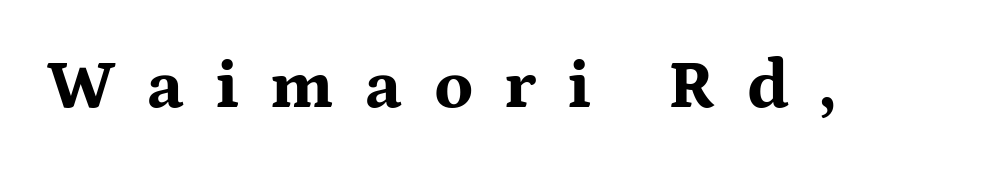
{"serif": "yes", "italic": "no", "bold": "yes", "weight": "bold", "width": "wide", "stroke_contrast": "medium", "x_height": "medium", "monospaced": "no", "underline": "no", "letter_spacing": "wide", "letter_spacing_em": 0.45, "glyph_px": 69}
